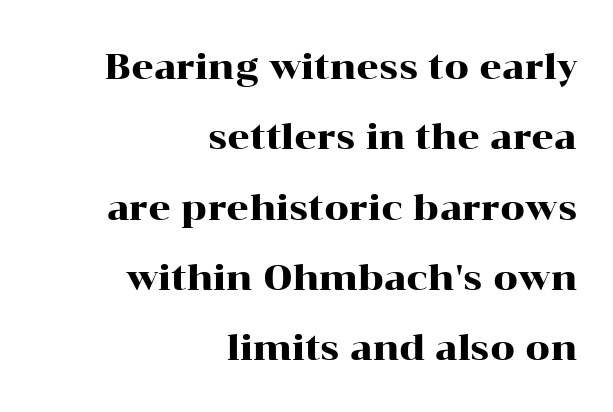
{"serif": "yes", "italic": "no", "width": "wide", "stroke_contrast": "high", "x_height": "medium", "monospaced": "no", "underline": "no", "align": "right", "line_spacing": "loose", "line_spacing_ratio": 2.01, "letter_spacing": "normal", "letter_spacing_em": 0.0, "glyph_px": 35}
